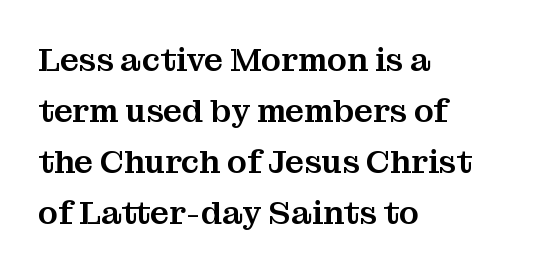
{"serif": "yes", "italic": "no", "width": "normal", "stroke_contrast": "medium", "x_height": "medium", "monospaced": "no", "underline": "no", "align": "left", "line_spacing": "normal", "line_spacing_ratio": 1.55, "letter_spacing": "normal", "letter_spacing_em": 0.0, "glyph_px": 33}
